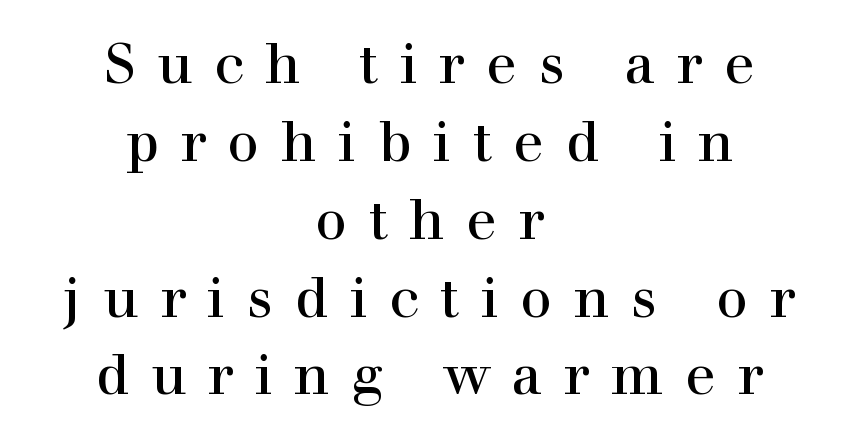
You could not count columns in this text — the font is proportionally spaced. The lettering stays uniformly vertical, giving the passage a roman look. Notice how descenders clear the ascenders below comfortably — that's standard leading. The type family on display is of the serif kind. Substantial extra tracking has been applied to these lines. Just letters on the line, the space beneath them empty.
